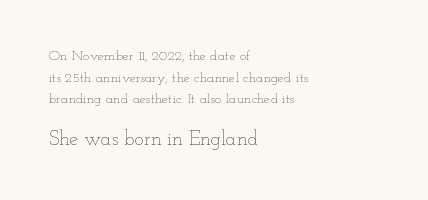
Q: Is the text bold? A: No.
Q: Is the text italic (slanted)? A: No, it is upright.
Q: Is the text underlined? A: No.
Q: How is the paragraph aligned? A: Left-aligned.
Q: Is the spacing between letters normal or unusually wide? A: Normal.
Q: Is the spacing between lines tight, normal or loose? A: Normal.
Q: Which block of text is set in a larger size, the first (top) or the second (bottom)? A: The second (bottom) one.
